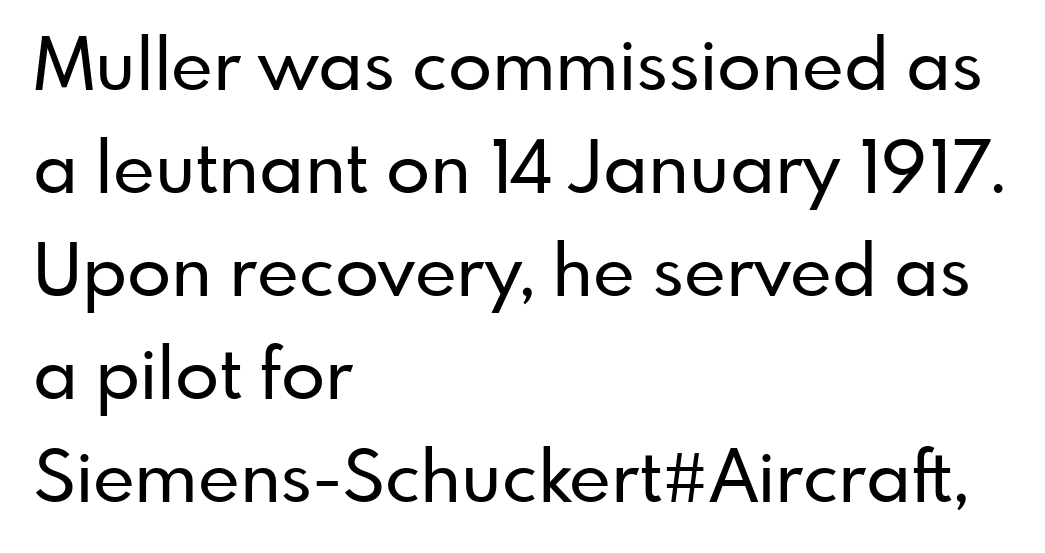
The image shows 72 px sans-serif type, upright; set left-aligned, normal line spacing (1.43x), normal letter spacing, not underlined; low stroke contrast and a small x-height.
